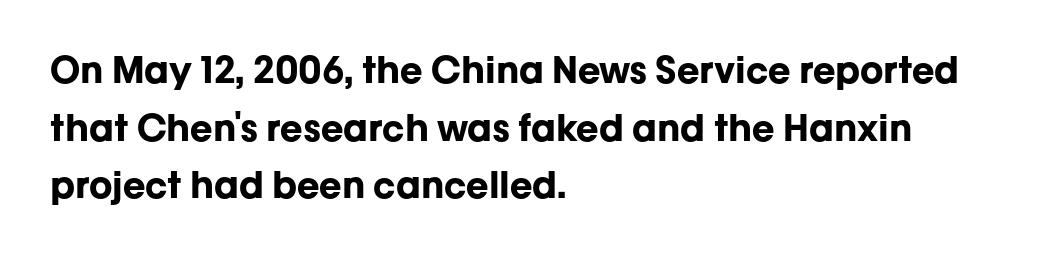
{"serif": "no", "italic": "no", "bold": "yes", "weight": "bold", "width": "normal", "stroke_contrast": "low", "x_height": "medium", "monospaced": "no", "underline": "no", "align": "left", "line_spacing": "normal", "line_spacing_ratio": 1.56, "letter_spacing": "normal", "letter_spacing_em": 0.0, "glyph_px": 37}
